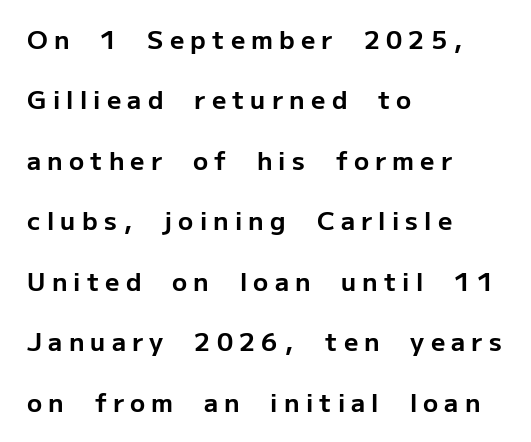
Line beginnings align vertically; line endings do not. Style check: upright. As a designer I'd log this as weight 700, bold. The words here are not underlined.
